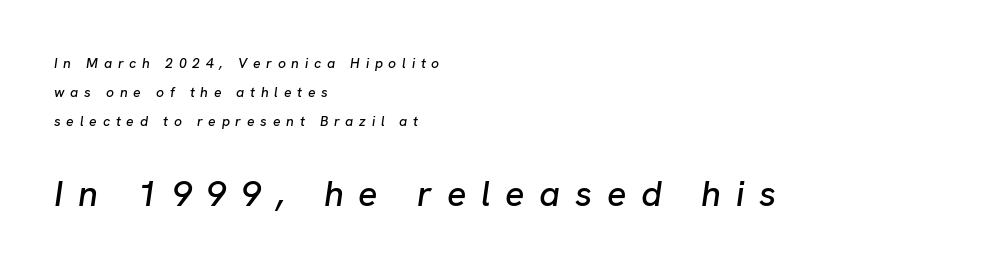
The image shows 36 px text type, italic (leaning right); set left-aligned, loose line spacing (2.08x), unusually wide letter spacing (+0.41 em), not underlined; the second (bottom) block is 2.57x larger; low stroke contrast and a medium x-height.
